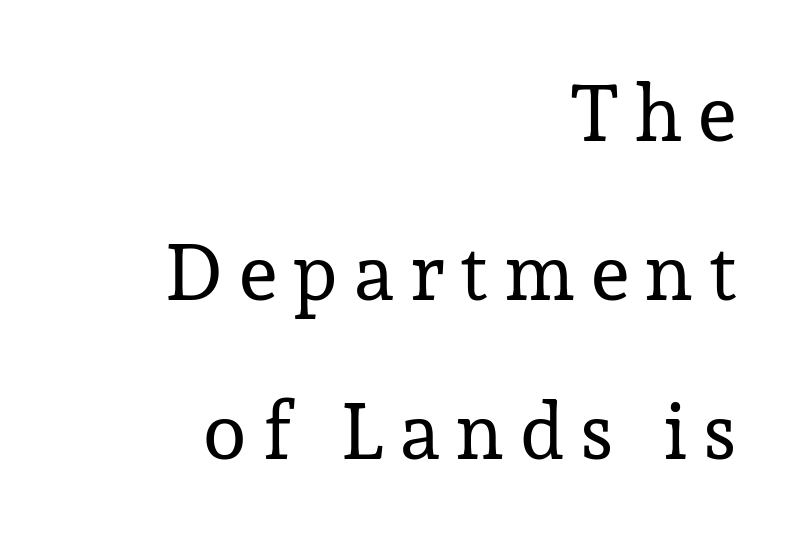
Q: Is the text bold? A: No.
Q: Is the text italic (slanted)? A: No, it is upright.
Q: Is the typeface a serif or a sans-serif typeface? A: Serif.
Q: Is the text underlined? A: No.
Q: How is the paragraph aligned? A: Right-aligned.
Q: Is the spacing between letters normal or unusually wide? A: Unusually wide.
Q: Is the spacing between lines tight, normal or loose? A: Loose.
Q: Width (condensed, normal, or wide)? A: Normal.
Q: Stroke contrast? A: Low.
Q: x-height? A: Medium.
Q: Monospaced? A: No.
